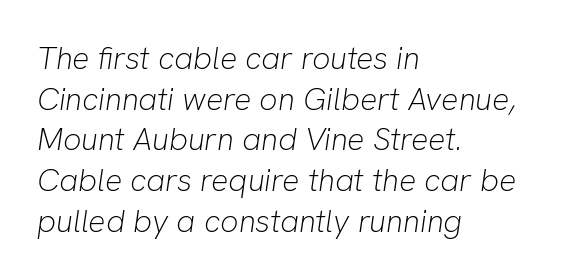
The image shows 32 px light type, italic (leaning right); set left-aligned, normal line spacing (1.27x), normal letter spacing, not underlined; low stroke contrast and a medium x-height.
